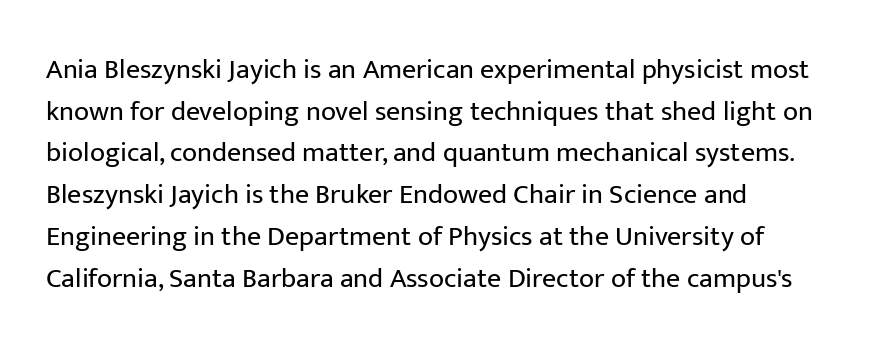
{"serif": "no", "italic": "no", "bold": "no", "weight": "regular", "width": "normal", "stroke_contrast": "low", "x_height": "medium", "monospaced": "no", "underline": "no", "align": "left", "line_spacing": "normal", "line_spacing_ratio": 1.49, "letter_spacing": "normal", "letter_spacing_em": 0.0, "glyph_px": 28}
